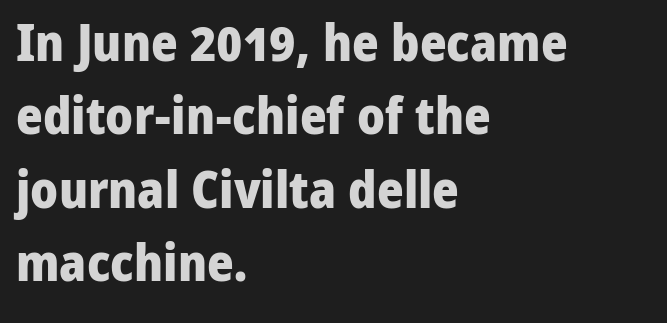
Descender tails drop into unmarked territory. The horizontal fit of the characters is conventional and even. This is the regular roman posture of the typeface. Vertical spacing — default. The rag falls on the right side of this text block. Nope, no serifs anywhere on these letters.
